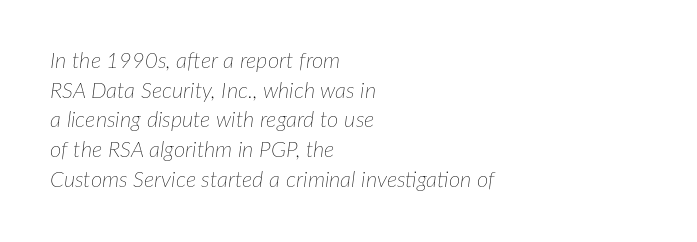
{"italic": "yes", "lean": "right", "slant_degrees": 7, "bold": "no", "underline": "no", "align": "left", "line_spacing": "normal", "line_spacing_ratio": 1.35, "letter_spacing": "normal", "letter_spacing_em": 0.0, "glyph_px": 22}
